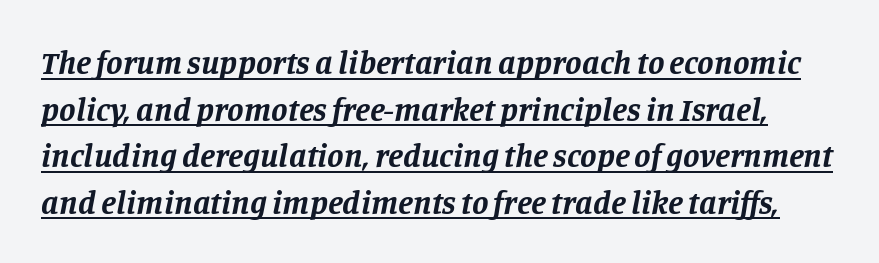
The image shows 33 px bold serif type, italic (leaning right); set normal line spacing (1.41x), normal letter spacing, underlined; low stroke contrast and a large x-height.
